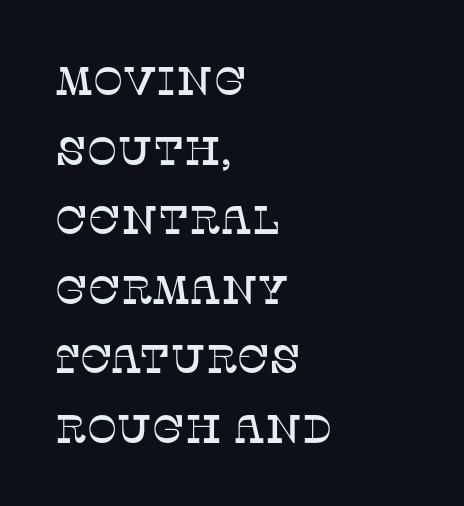
The image shows 40 px serif type, upright; set left-aligned, line spacing 1.74x, normal letter spacing, not underlined; low stroke contrast and a large x-height.
